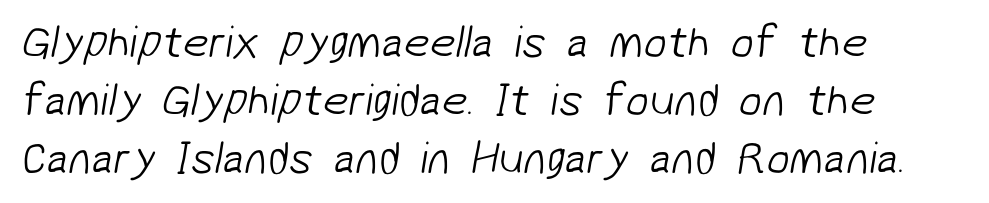
Spacing verdict: proportional, widths tailored to each character. Check under the words: just untouched page. The letters look calm and open, with moderate or lighter stems. Glyph-to-glyph distance matches everyday printed text. Interline gaps are of average width in this sample. The glyphs in this specimen are sans serif.
